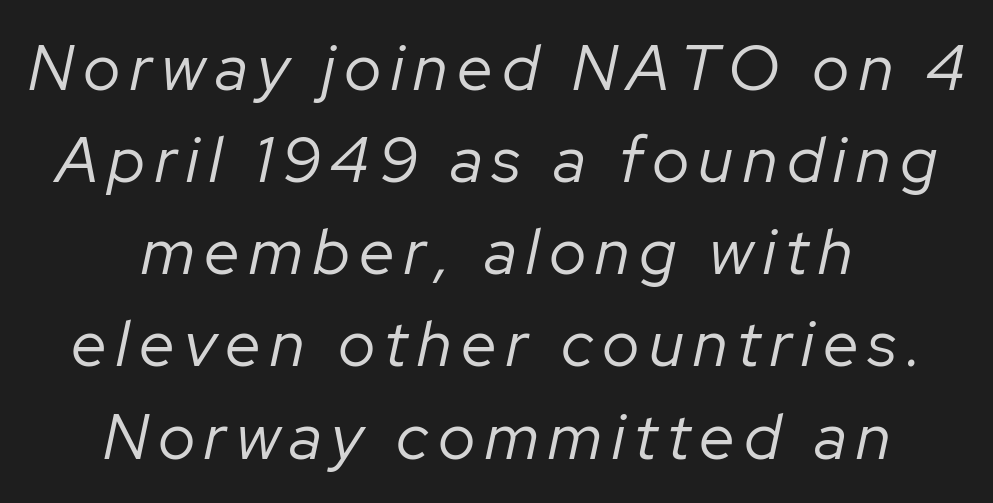
A typesetter would call this leading conventional body-copy spacing. The letters are slanted; this is an italic face. The gap between lines stays unmarked. The weight tops out at a normal text grade. Both edges are ragged and mirror each other, which tells us the setting is centered. Character widths vary here, with narrow letters taking less room than wide ones.
